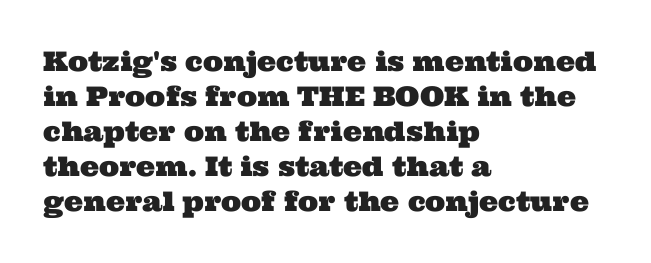
The image shows 27 px text type; set left-aligned, normal line spacing (1.3x), normal letter spacing, not underlined.
